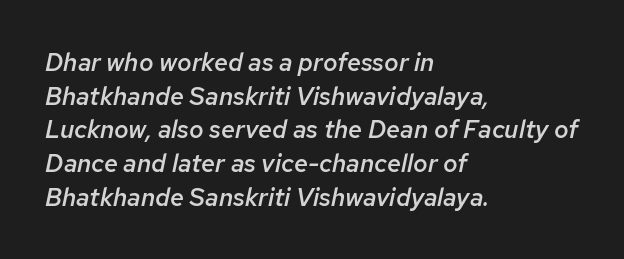
{"italic": "yes", "lean": "right", "slant_degrees": 12, "bold": "semi", "underline": "no", "align": "left", "line_spacing": "normal", "line_spacing_ratio": 1.35, "letter_spacing": "normal", "letter_spacing_em": 0.0, "glyph_px": 25}
